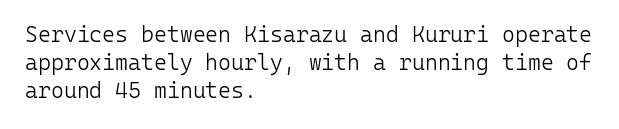
Q: Is the text bold? A: No.
Q: Is the text italic (slanted)? A: No, it is upright.
Q: Is the text underlined? A: No.
Q: How is the paragraph aligned? A: Left-aligned.
Q: Is the spacing between letters normal or unusually wide? A: Normal.
Q: Is the spacing between lines tight, normal or loose? A: Normal.
